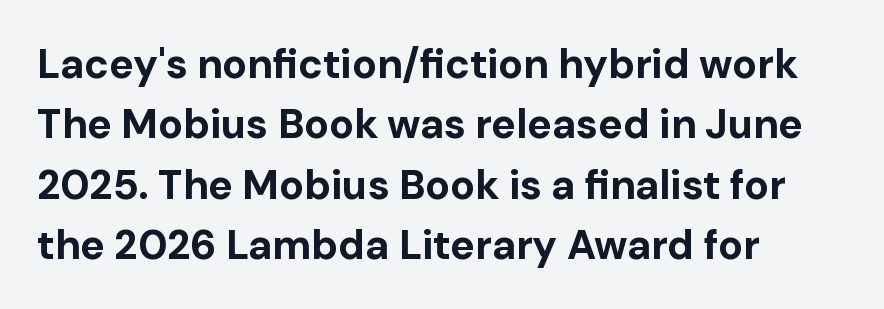
This sample uses plain, unmodified letter spacing. Heft: maximum for text — a bold. One-word summary of the alignment: left. You can tell from the bare stems that sans-serif type was used. This is the regular roman posture of the typeface.
